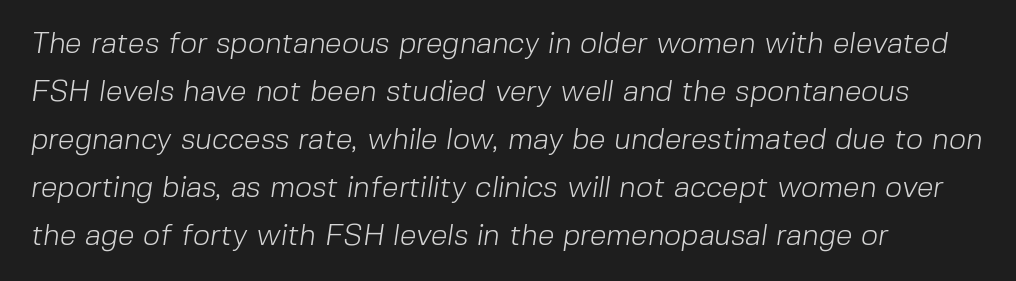
Q: Is the text bold? A: No.
Q: Is the typeface a serif or a sans-serif typeface? A: Sans-serif.
Q: Is the text underlined? A: No.
Q: How is the paragraph aligned? A: Left-aligned.
Q: Is the spacing between letters normal or unusually wide? A: Normal.
Q: Is the spacing between lines tight, normal or loose? A: Normal.
Q: Width (condensed, normal, or wide)? A: Normal.
Q: Stroke contrast? A: Low.
Q: x-height? A: Medium.
Q: Monospaced? A: No.
